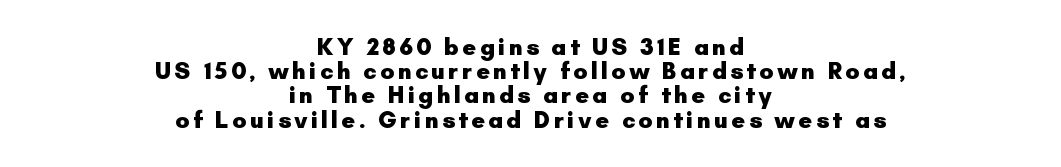
{"italic": "no", "bold": "yes", "underline": "no", "align": "center", "line_spacing": "tight", "line_spacing_ratio": 1.01, "glyph_px": 24}
